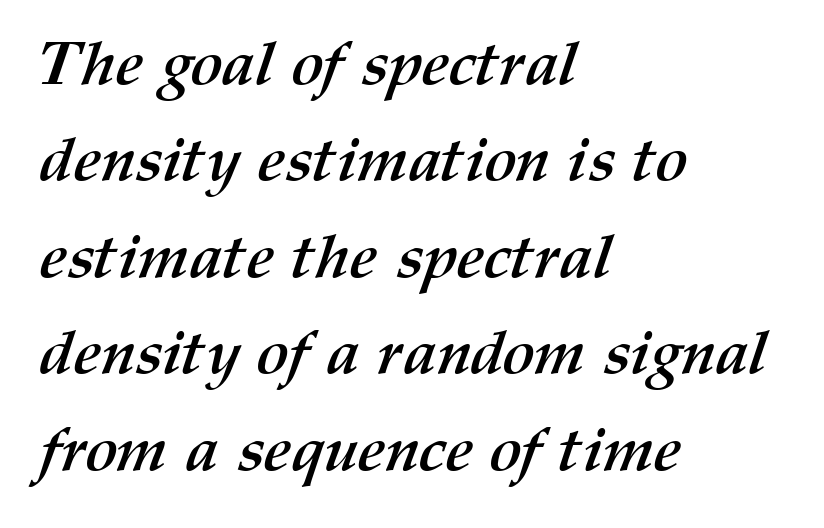
Summary of weight: heavy, a full bold. The passage shown has conventional tracking throughout. Type without underlining. Varying glyph widths throughout — classic text-font behaviour. This sample is left-justified, so line endings fall wherever the words run out. A normal amount of white space separates one row of letters from the next.
